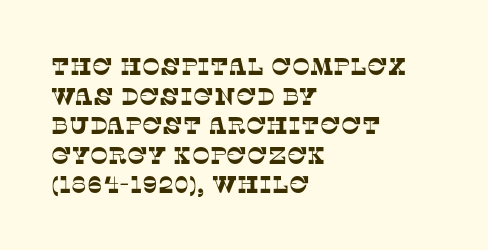
Q: Is the text underlined? A: No.
Q: How is the paragraph aligned? A: Left-aligned.
Q: Is the spacing between letters normal or unusually wide? A: Normal.
